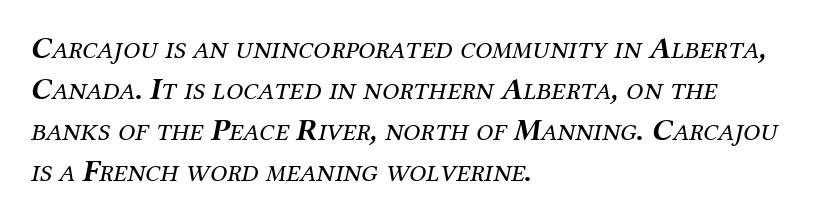
Q: Is the text bold? A: No.
Q: Is the text italic (slanted)? A: Yes, it leans right by about 12 degrees.
Q: Is the typeface a serif or a sans-serif typeface? A: Serif.
Q: Is the text underlined? A: No.
Q: How is the paragraph aligned? A: Left-aligned.
Q: Is the spacing between letters normal or unusually wide? A: Normal.
Q: Is the spacing between lines tight, normal or loose? A: Normal.
Q: Width (condensed, normal, or wide)? A: Normal.
Q: Stroke contrast? A: Medium.
Q: x-height? A: Medium.
Q: Monospaced? A: No.
